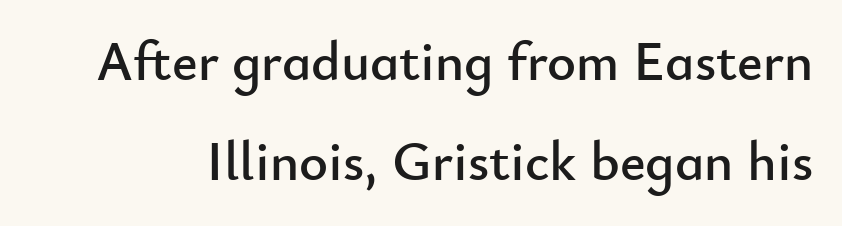
Q: Is the text italic (slanted)? A: No, it is upright.
Q: Is the typeface a serif or a sans-serif typeface? A: Sans-serif.
Q: Is the text underlined? A: No.
Q: Is the spacing between letters normal or unusually wide? A: Normal.
Q: Width (condensed, normal, or wide)? A: Normal.
Q: Stroke contrast? A: Low.
Q: x-height? A: Small.
Q: Monospaced? A: No.
